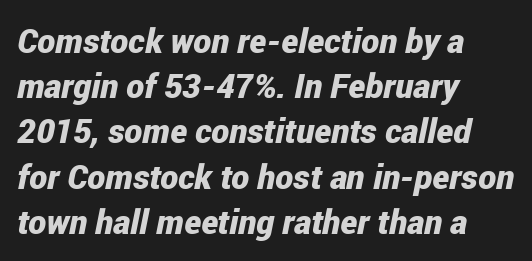
The image shows 34 px bold, condensed type, italic (leaning right); set left-aligned, normal line spacing (1.33x), normal letter spacing, not underlined; low stroke contrast and a medium x-height.
